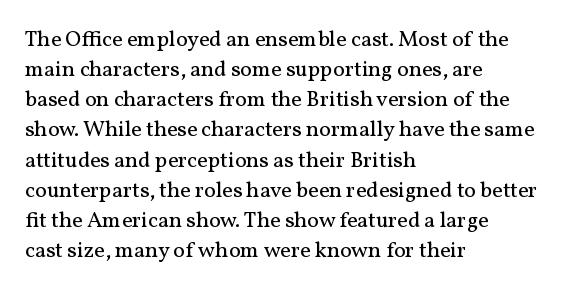
Q: Is the text bold? A: No.
Q: Is the text italic (slanted)? A: No, it is upright.
Q: Is the text underlined? A: No.
Q: How is the paragraph aligned? A: Left-aligned.
Q: Is the spacing between letters normal or unusually wide? A: Normal.
Q: Is the spacing between lines tight, normal or loose? A: Normal.
